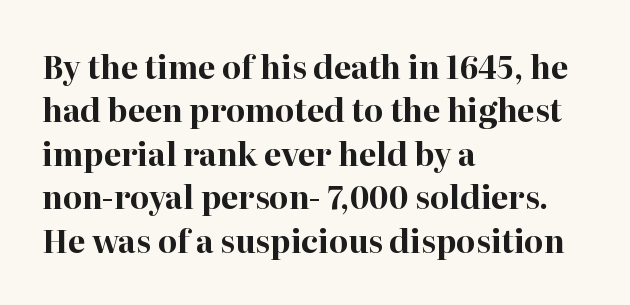
Q: Is the text bold? A: Yes.
Q: Is the text italic (slanted)? A: No, it is upright.
Q: Is the typeface a serif or a sans-serif typeface? A: Serif.
Q: Is the text underlined? A: No.
Q: How is the paragraph aligned? A: Left-aligned.
Q: Is the spacing between letters normal or unusually wide? A: Normal.
Q: Is the spacing between lines tight, normal or loose? A: Normal.
Q: Width (condensed, normal, or wide)? A: Normal.
Q: Stroke contrast? A: High.
Q: x-height? A: Medium.
Q: Monospaced? A: No.
